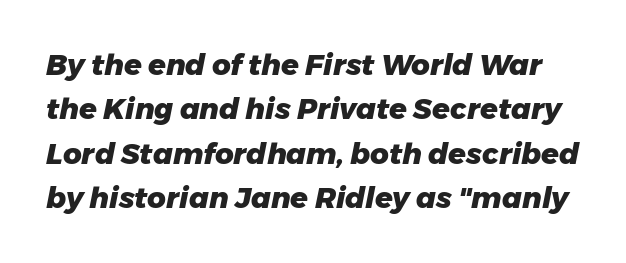
The image shows 29 px heavy type, italic (leaning right); set normal line spacing (1.53x), normal letter spacing, not underlined; low stroke contrast and a medium x-height.
